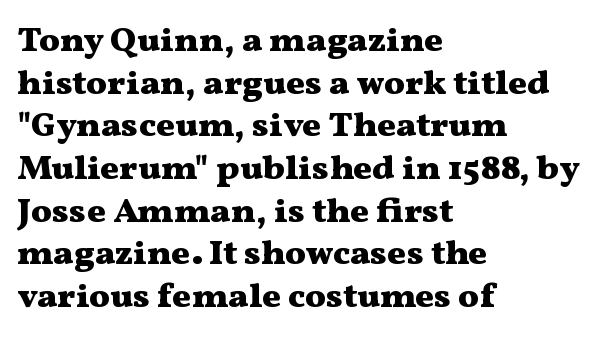
Q: Is the text bold? A: Yes.
Q: Is the text italic (slanted)? A: No, it is upright.
Q: Is the typeface a serif or a sans-serif typeface? A: Serif.
Q: Is the text underlined? A: No.
Q: How is the paragraph aligned? A: Left-aligned.
Q: Is the spacing between letters normal or unusually wide? A: Normal.
Q: Width (condensed, normal, or wide)? A: Wide.
Q: Stroke contrast? A: Medium.
Q: x-height? A: Medium.
Q: Monospaced? A: No.
